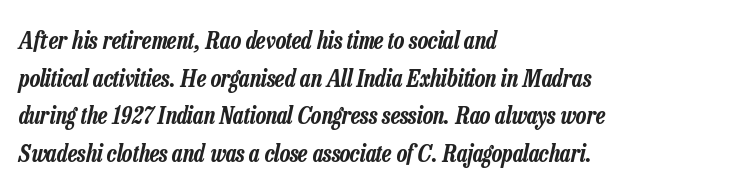
Horizontal bands of white between lines are of average thickness. Caption: multi-line text, flush left, ragged right. The passage shown has conventional tracking throughout. Quick note: underline off.
